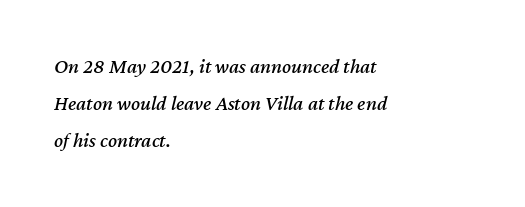
Q: Is the text italic (slanted)? A: Yes, it leans right by about 12 degrees.
Q: Is the text underlined? A: No.
Q: How is the paragraph aligned? A: Left-aligned.
Q: Is the spacing between letters normal or unusually wide? A: Normal.
